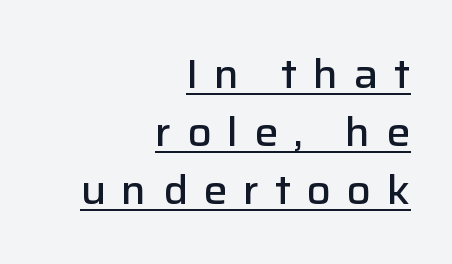
The image shows 40 px semibold sans-serif type, upright; set right-aligned, normal line spacing (1.45x), unusually wide letter spacing (+0.39 em), underlined; low stroke contrast and a medium x-height.
